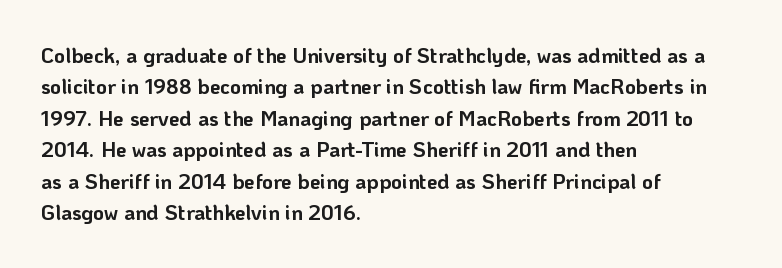
The image shows 21 px bold type, upright; set left-aligned, normal line spacing (1.5x), normal letter spacing, not underlined.
